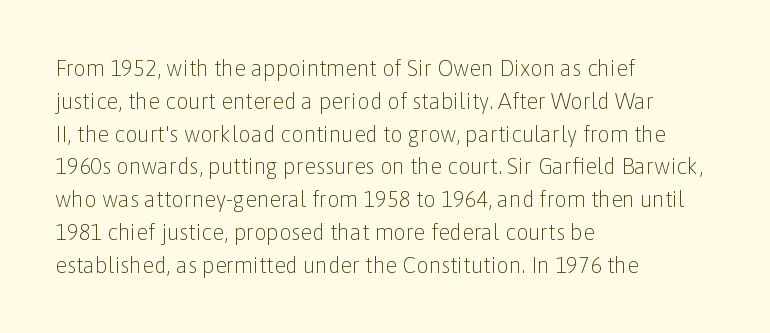
The image shows 22 px text type, upright; set left-aligned, normal line spacing (1.49x), normal letter spacing, not underlined.
